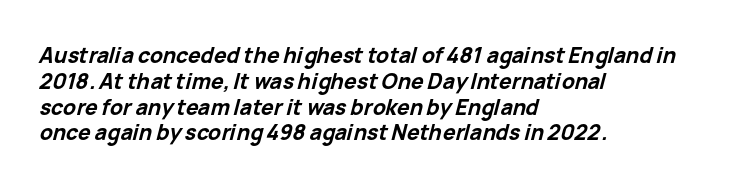
Descenders are the only things crossing below the line. Each word holds together tightly as a unit, with standard inter-letter gaps. The ragged edge is on the right, which tells us the setting is flush left. Looking at the ascenders, they clearly lean. Bold? Absolutely — the strokes are thick and heavy.
